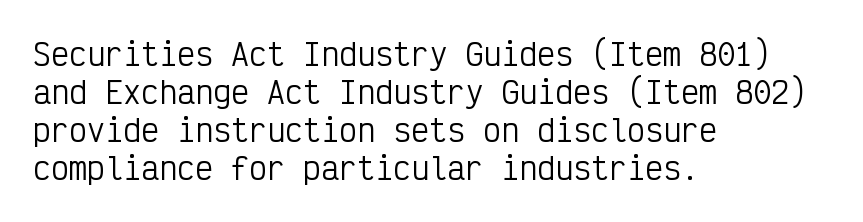
The image shows 30 px regular-weight, condensed sans-serif type, upright, monospaced; set left-aligned, normal line spacing (1.27x), normal letter spacing, not underlined; low stroke contrast and a medium x-height.
